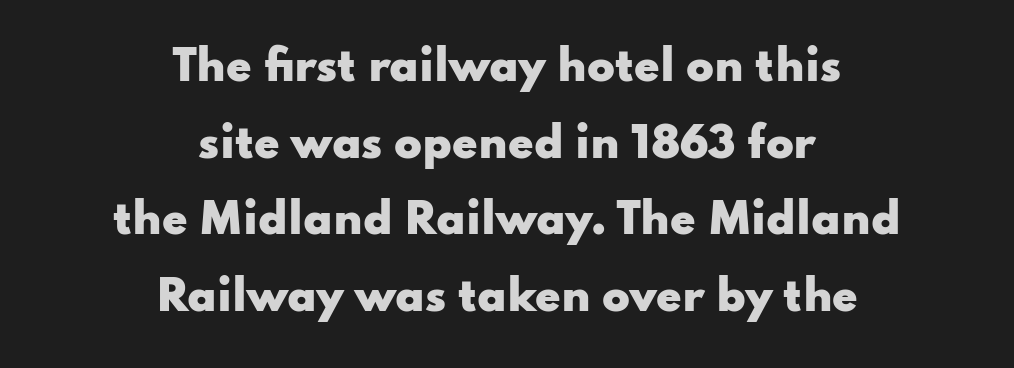
{"serif": "no", "italic": "no", "bold": "yes", "weight": "heavy", "width": "wide", "stroke_contrast": "low", "x_height": "small", "monospaced": "no", "underline": "no", "align": "center", "line_spacing_ratio": 1.87, "letter_spacing": "normal", "letter_spacing_em": 0.0, "glyph_px": 41}
